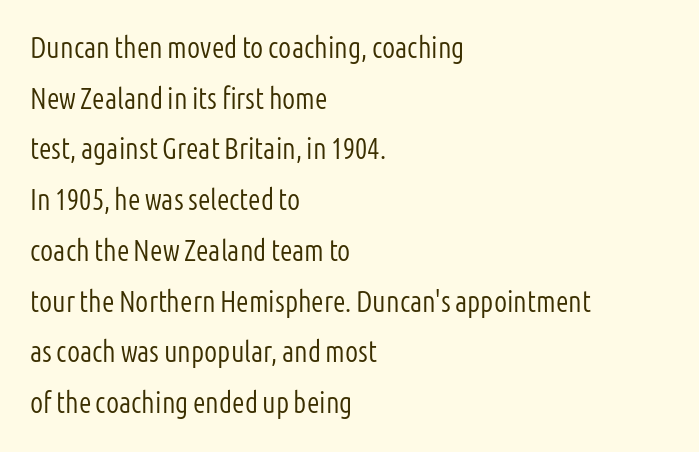
The image shows 29 px light, condensed sans-serif type, upright; set left-aligned, line spacing 1.75x, normal letter spacing, not underlined; low stroke contrast and a medium x-height.
